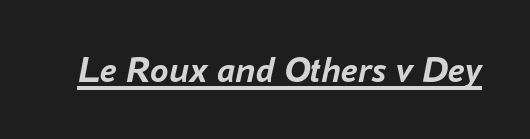
You'd pick this weight for a headline — it's a proper bold. Rendered with sloped, italic letterforms. The passage shown has conventional tracking throughout. Is this a fixed-width face? No — the glyphs have proportional, varying widths. Beneath each row of characters lies a ruled line.
